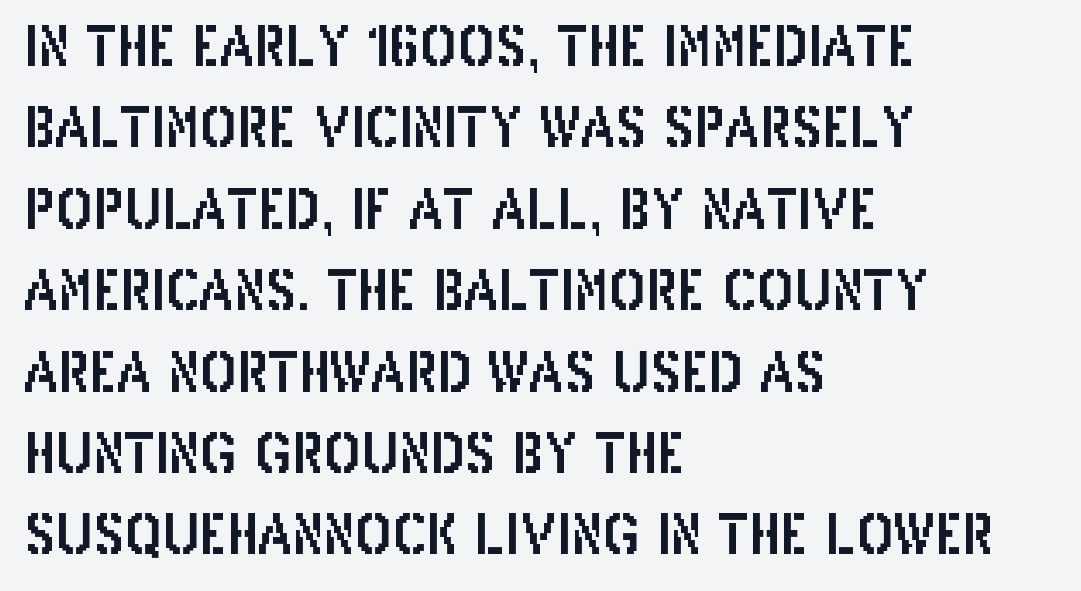
{"serif": "no", "italic": "no", "width": "condensed", "stroke_contrast": "low", "x_height": "large", "monospaced": "no", "underline": "no", "align": "left", "line_spacing": "normal", "line_spacing_ratio": 1.48, "letter_spacing": "normal", "letter_spacing_em": 0.0, "glyph_px": 55}
